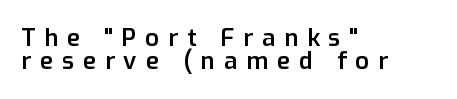
Q: Is the text bold? A: Semi-bold.
Q: Is the text italic (slanted)? A: No, it is upright.
Q: Is the text underlined? A: No.
Q: How is the paragraph aligned? A: Left-aligned.
Q: Is the spacing between letters normal or unusually wide? A: Unusually wide.
Q: Is the spacing between lines tight, normal or loose? A: Tight.
